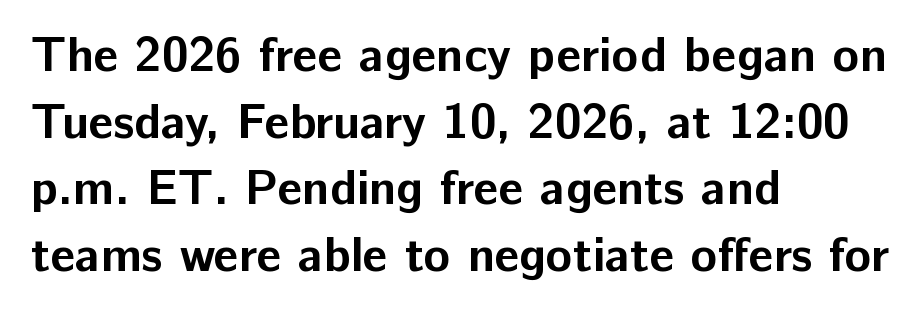
Each letter's strokes conclude bluntly, with no projecting serifs. Vertical spacing — default. Teacher's note: observe the even left margin — that is flush-left alignment. These words are printed bold, with thick strokes throughout.
